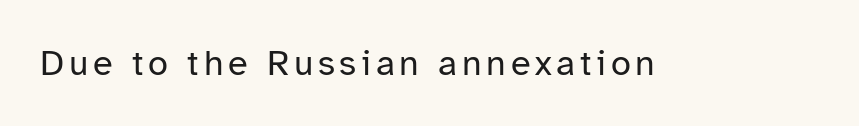
No italicization has been applied; the sample stays upright. Stems and bowls with no extra thickness — not bold. Descender tails drop into unmarked territory. Looks like regular typesetting: each glyph gets only the width it needs. A typesetter would label this face a sans.
